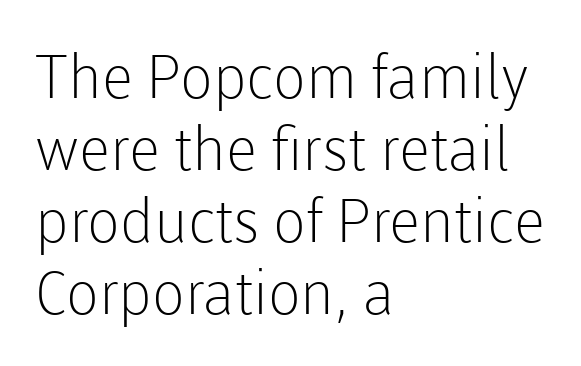
{"serif": "no", "italic": "no", "bold": "no", "weight": "light", "width": "normal", "stroke_contrast": "low", "x_height": "medium", "monospaced": "no", "underline": "no", "align": "left", "line_spacing_ratio": 1.2, "letter_spacing": "normal", "letter_spacing_em": 0.0, "glyph_px": 60}
